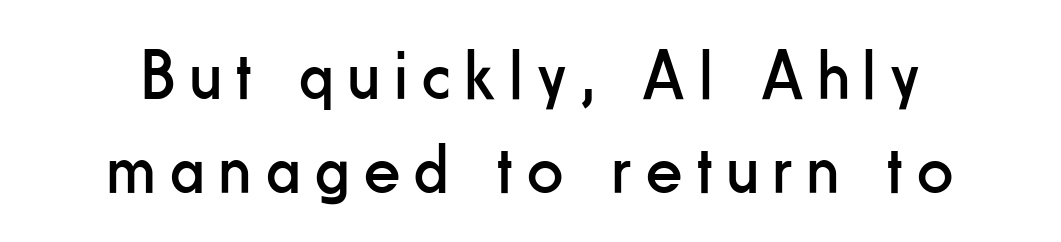
Baseline-to-baseline distance is the conventional proportion of letter height. Letter spacing: wide. The typography opts for an upright posture over an oblique one. The rendering uses natural spacing where letterforms have individual widths. This sample is center-justified, so both line endings float freely. Check under the words: just untouched page.
